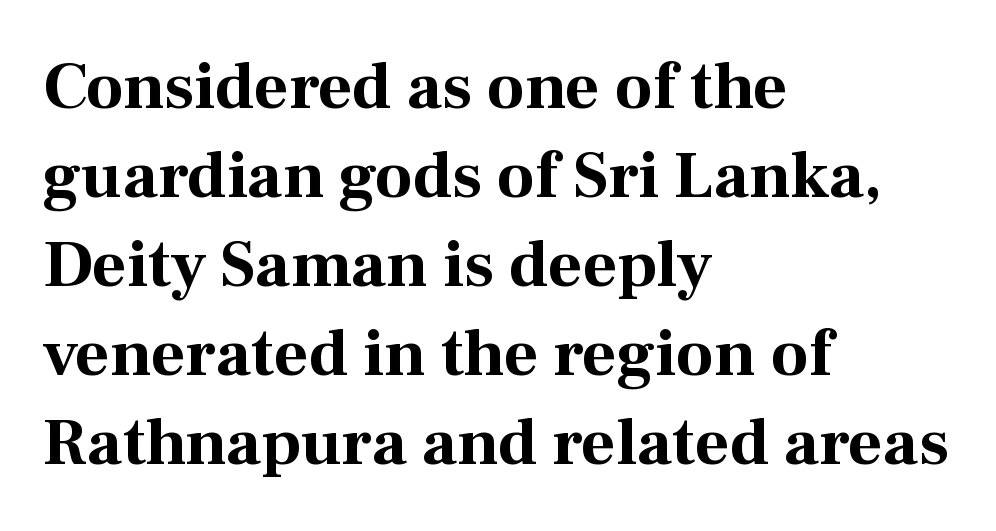
Q: Is the text bold? A: Yes.
Q: Is the text italic (slanted)? A: No, it is upright.
Q: Is the typeface a serif or a sans-serif typeface? A: Serif.
Q: Is the text underlined? A: No.
Q: How is the paragraph aligned? A: Left-aligned.
Q: Is the spacing between letters normal or unusually wide? A: Normal.
Q: Is the spacing between lines tight, normal or loose? A: Normal.
Q: Width (condensed, normal, or wide)? A: Normal.
Q: Stroke contrast? A: Medium.
Q: x-height? A: Medium.
Q: Monospaced? A: No.
